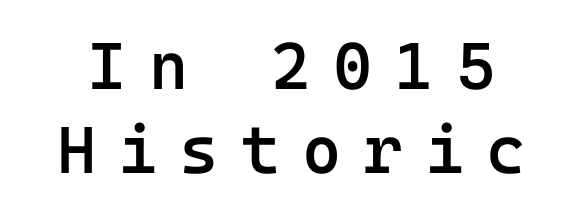
{"serif": "no", "italic": "no", "bold": "semi", "weight": "semibold", "width": "normal", "stroke_contrast": "low", "x_height": "medium", "monospaced": "yes", "underline": "no", "line_spacing": "normal", "line_spacing_ratio": 1.25, "letter_spacing": "wide", "letter_spacing_em": 0.33, "glyph_px": 67}
